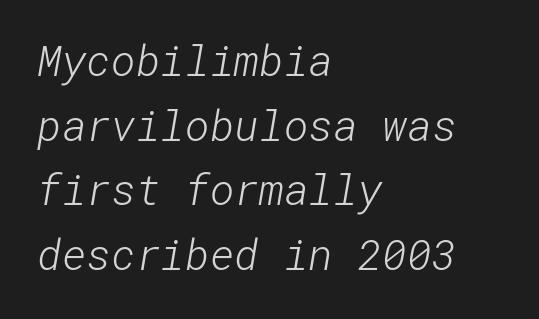
The image shows 42 px light sans-serif type; set left-aligned, normal line spacing (1.54x), normal letter spacing, not underlined; low stroke contrast and a medium x-height.
